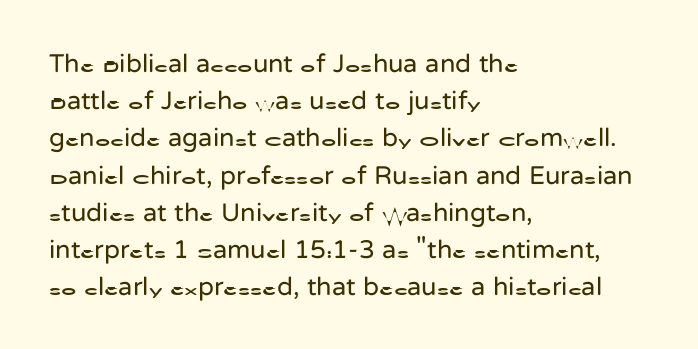
The image shows 26 px text type, upright; set left-aligned, normal line spacing (1.43x), normal letter spacing, not underlined.
